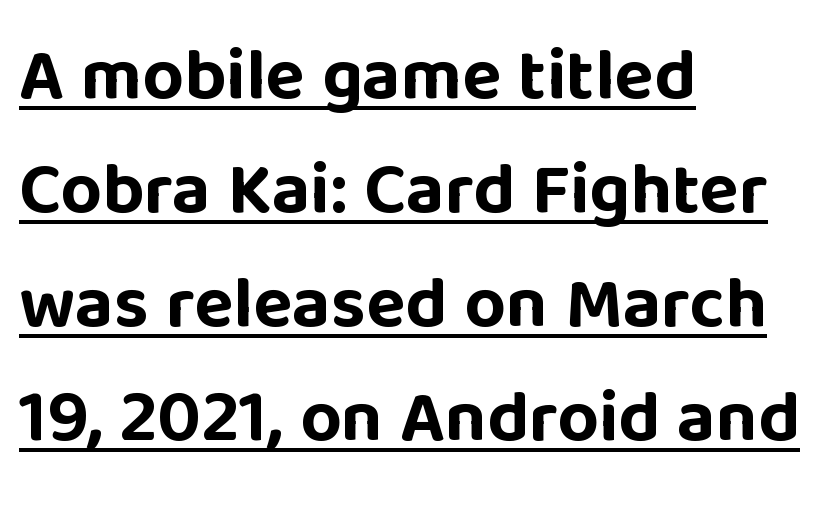
The face used here is a sans, in the tradition of grotesques and geometrics. The tracking reads as untouched default to a designer's eye. Do the letters lean? They stand straight. Students, this is bold: see how much ink each stroke carries. All the whitespace from short lines collects on the right. How would I describe the line gaps? Plain and ordinary.
